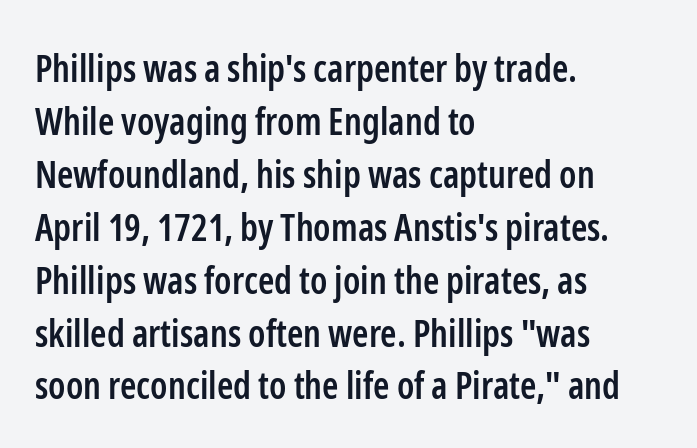
The image shows 37 px semibold, condensed sans-serif type, upright; set left-aligned, normal line spacing (1.43x), normal letter spacing, not underlined; low stroke contrast and a medium x-height.
